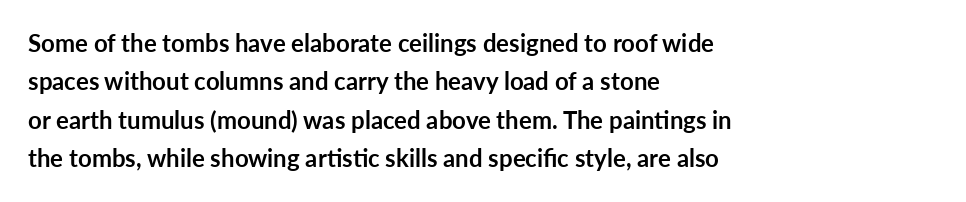
{"italic": "no", "bold": "yes", "underline": "no", "align": "left", "line_spacing": "normal", "line_spacing_ratio": 1.6, "letter_spacing": "normal", "letter_spacing_em": 0.0, "glyph_px": 24}
